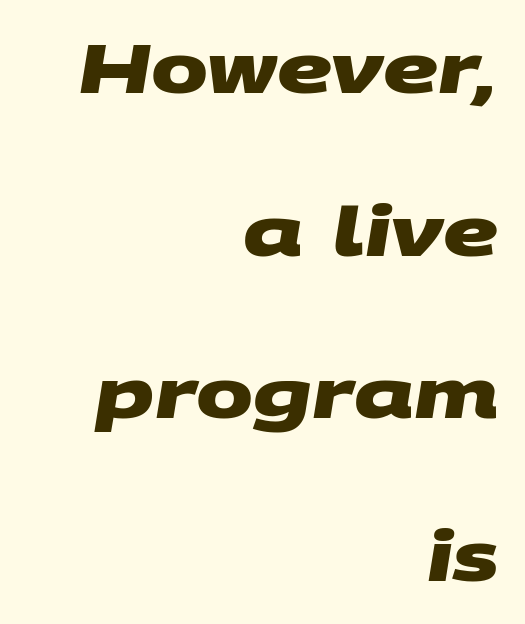
Q: Is the text bold? A: Yes.
Q: Is the typeface a serif or a sans-serif typeface? A: Sans-serif.
Q: Is the text underlined? A: No.
Q: How is the paragraph aligned? A: Right-aligned.
Q: Is the spacing between letters normal or unusually wide? A: Normal.
Q: Is the spacing between lines tight, normal or loose? A: Loose.
Q: Width (condensed, normal, or wide)? A: Wide.
Q: Stroke contrast? A: Medium.
Q: x-height? A: Large.
Q: Monospaced? A: No.
